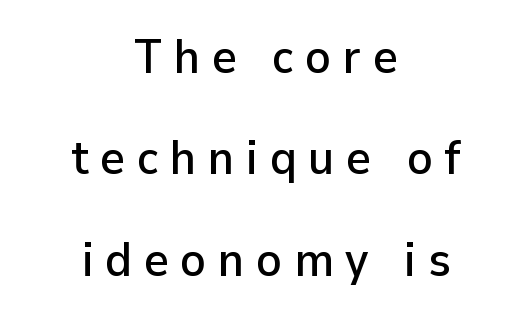
The image shows 48 px sans-serif type, upright; set centered, loose line spacing (2.11x), unusually wide letter spacing (+0.24 em), not underlined; low stroke contrast and a medium x-height.
